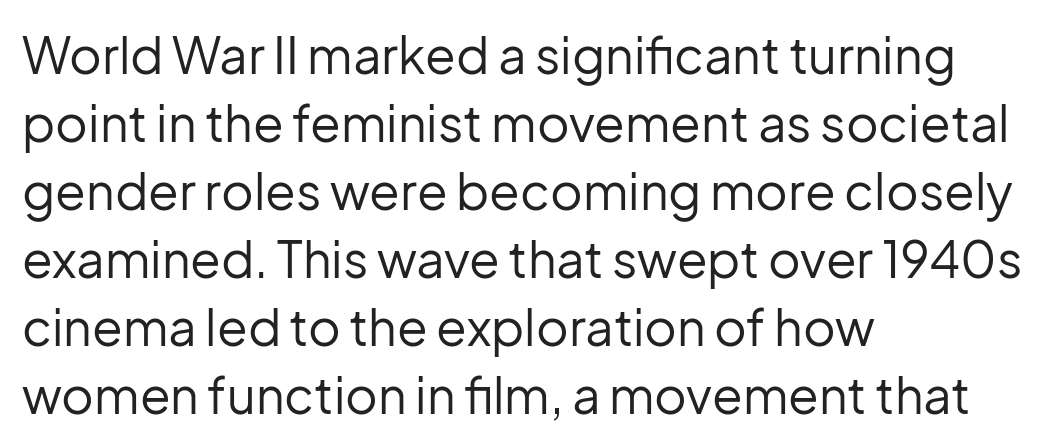
Is the block centered? No — it sits flush against the left margin. Does extra space separate the letters? No, they use regular spacing. If you drew a line through each stem, it would be perfectly vertical. The font sits on the lighter half of the weight spectrum, regular included.
